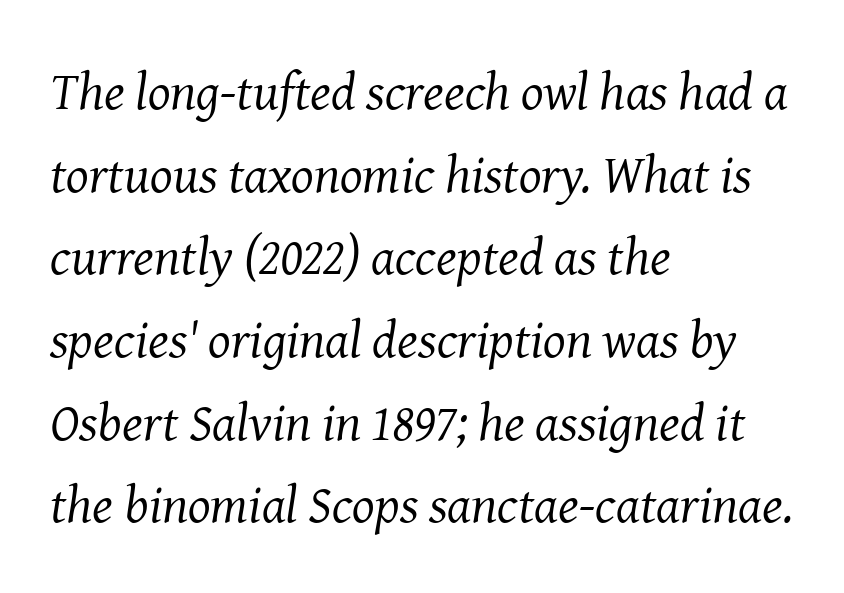
Caption: multi-line text, flush left, ragged right. Look at the tracking — it's just the regular setting, nothing added. Vertical spacing — default. The passage shown leans; its letterforms are oblique. The typesetting does not lean heavy: it is not bold.
